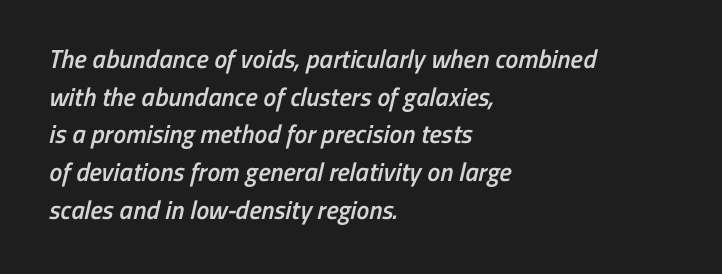
A student would call this left alignment; a typographer would say flush left, rag right. Inter-character spacing is left at the font's built-in metrics. No word sits above an underline. The passage shown stacks its lines at a standard gap.
